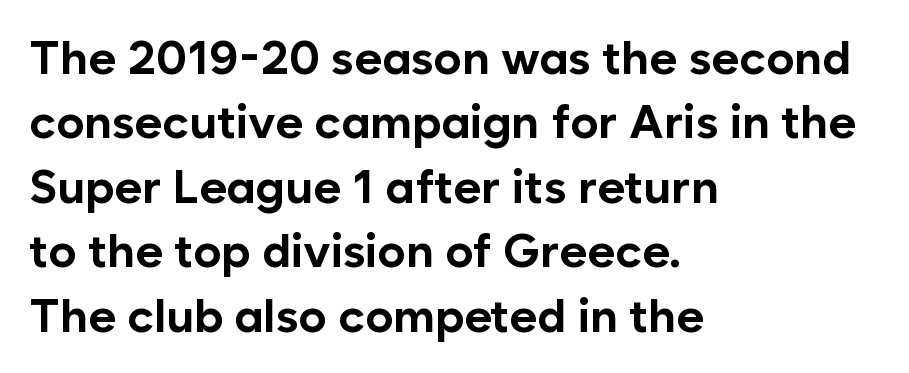
Designer's note — italics off, roman on. This rendering leaves character spacing at its baseline value. Each letter keeps its own natural width here, so spacing adapts to shape. Chunky letters — that's bold for sure. Typeset ragged right — the left edge is the straight one.
